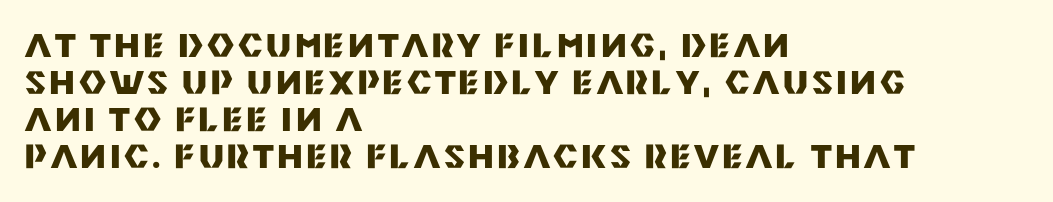
The image shows 33 px heavy sans-serif type, upright; set left-aligned, tight line spacing (1.12x), not underlined; medium stroke contrast and a large x-height.
